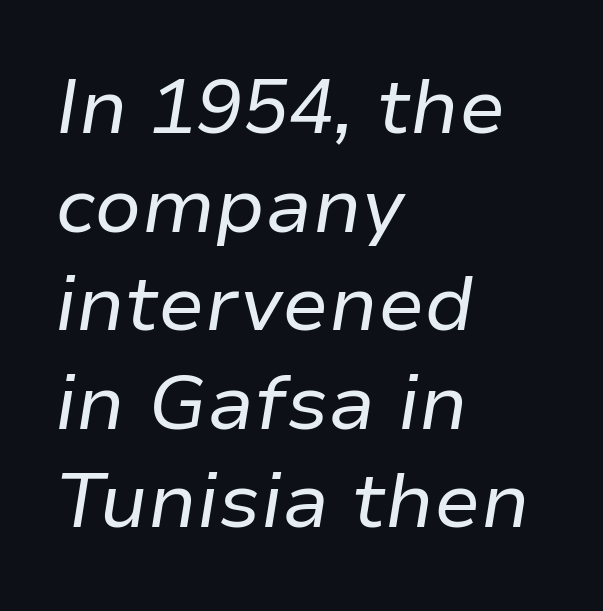
This sample keeps an unexceptional amount of space between lines. Anything drawn beneath the words? Only blank space. Leftover space on each line is placed entirely after the last word. Is this a fixed-width face? No — the glyphs have proportional, varying widths. A typesetter would call this zero additional tracking.
